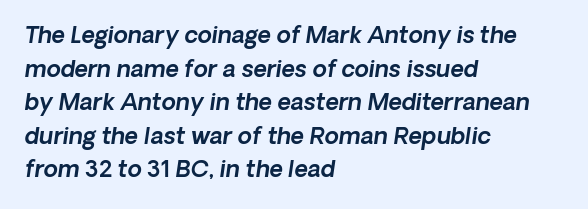
The image shows 23 px text type, italic (leaning right); set left-aligned, normal line spacing (1.46x), normal letter spacing, not underlined.
